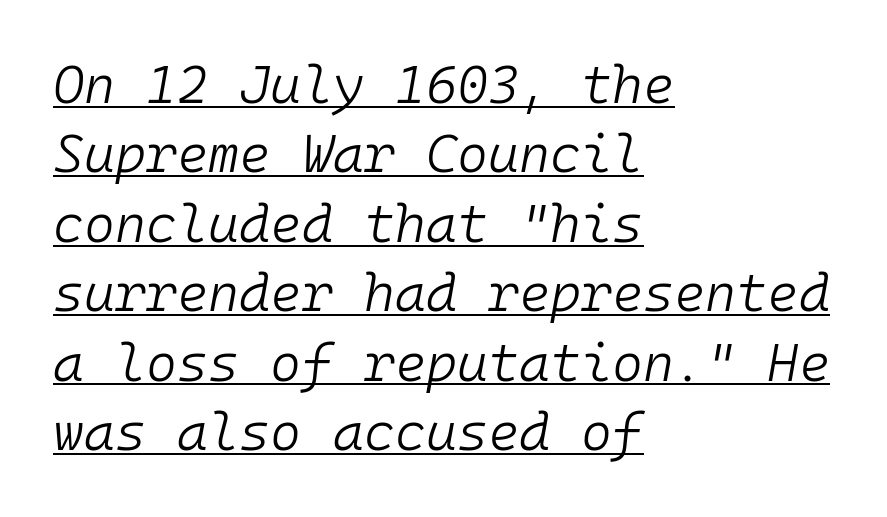
Q: Is the text bold? A: No.
Q: Is the text italic (slanted)? A: Yes, it leans right by about 10 degrees.
Q: Is the text underlined? A: Yes.
Q: How is the paragraph aligned? A: Left-aligned.
Q: Is the spacing between letters normal or unusually wide? A: Normal.
Q: Is the spacing between lines tight, normal or loose? A: Normal.
Q: Width (condensed, normal, or wide)? A: Normal.
Q: Stroke contrast? A: Low.
Q: x-height? A: Medium.
Q: Monospaced? A: Yes.
